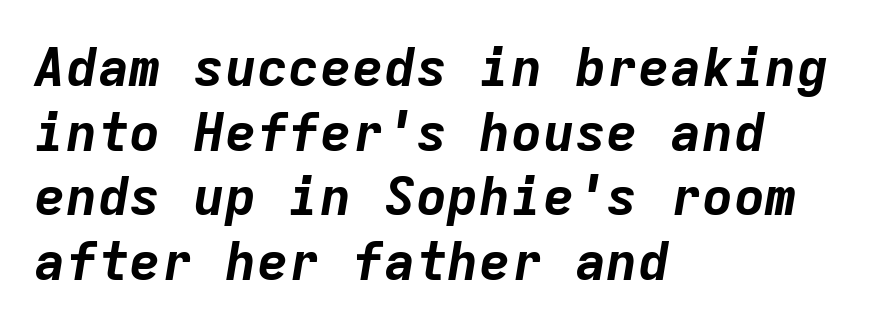
The image shows 53 px bold type, italic (leaning right), monospaced; set left-aligned, line spacing 1.22x, normal letter spacing, not underlined; low stroke contrast and a medium x-height.
